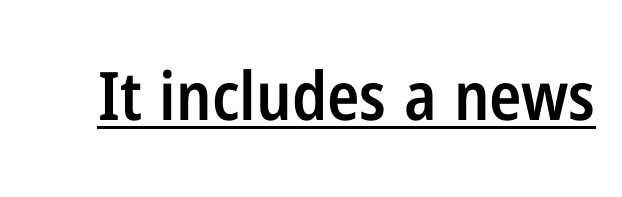
The words here are underlined. Here the designer chose a conventional face with non-uniform glyph widths. In terms of posture, this sample is upright. There is no visible air inserted between adjacent glyphs. You can tell from the bare stems that sans-serif type was used. These lines carry some extra weight — a demibold, not a full bold.
